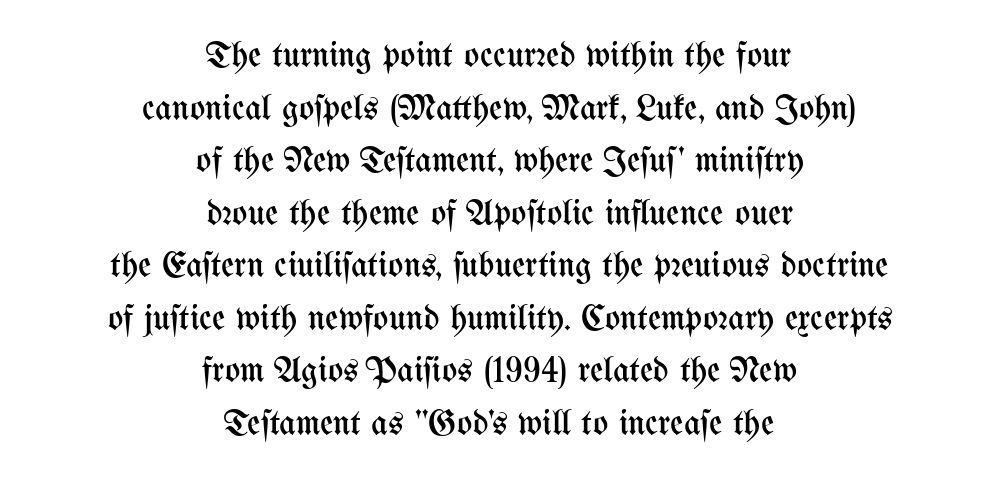
{"italic": "no", "bold": "no", "weight": "regular", "width": "condensed", "stroke_contrast": "medium", "x_height": "medium", "monospaced": "no", "underline": "no", "align": "center", "line_spacing": "normal", "line_spacing_ratio": 1.46, "letter_spacing": "normal", "letter_spacing_em": 0.0, "glyph_px": 36}
